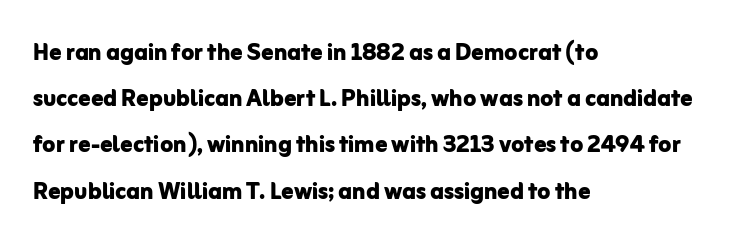
The image shows 30 px bold sans-serif type, upright; set left-aligned, normal line spacing (1.54x), normal letter spacing, not underlined; low stroke contrast and a medium x-height.
